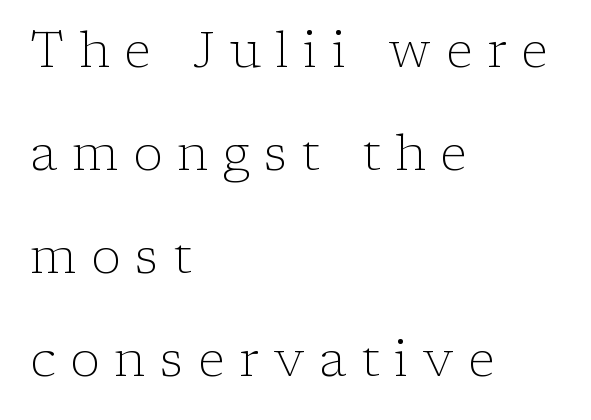
The image shows 50 px light serif type, upright; set left-aligned, loose line spacing (2.06x), unusually wide letter spacing (+0.29 em), not underlined; low stroke contrast and a medium x-height.
